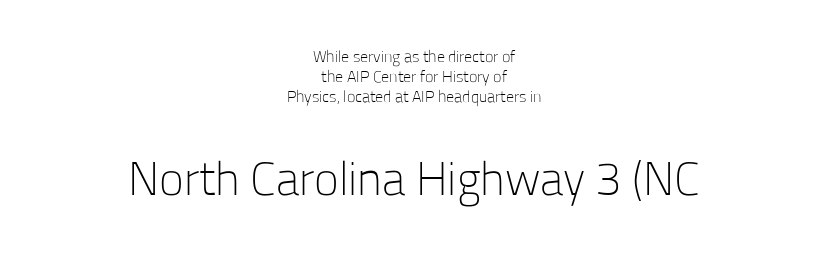
Q: Is the text bold? A: No.
Q: Is the text italic (slanted)? A: No, it is upright.
Q: Is the typeface a serif or a sans-serif typeface? A: Sans-serif.
Q: Is the text underlined? A: No.
Q: How is the paragraph aligned? A: Centered.
Q: Is the spacing between letters normal or unusually wide? A: Normal.
Q: Is the spacing between lines tight, normal or loose? A: Normal.
Q: Which block of text is set in a larger size, the first (top) or the second (bottom)? A: The second (bottom) one.
Q: Width (condensed, normal, or wide)? A: Normal.
Q: Stroke contrast? A: Low.
Q: x-height? A: Medium.
Q: Monospaced? A: No.
